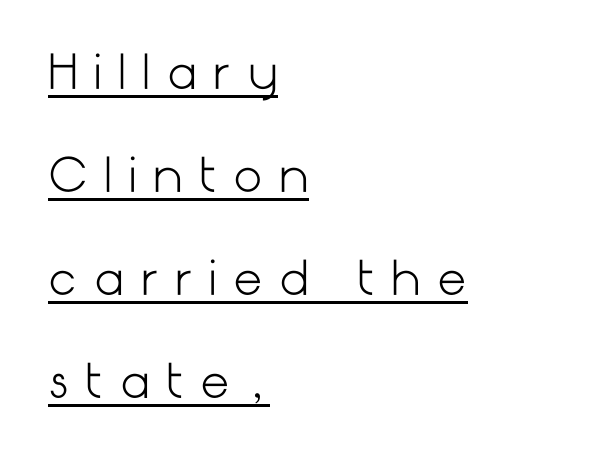
{"serif": "no", "italic": "no", "bold": "no", "weight": "light", "width": "normal", "stroke_contrast": "low", "x_height": "medium", "underline": "yes", "align": "left", "line_spacing": "loose", "line_spacing_ratio": 2.24, "letter_spacing": "wide", "letter_spacing_em": 0.36, "glyph_px": 46}
